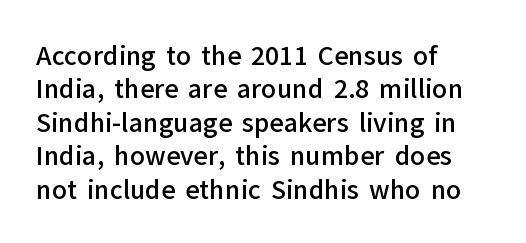
The image shows 25 px text type, upright; set left-aligned, normal line spacing (1.34x), normal letter spacing, not underlined.
